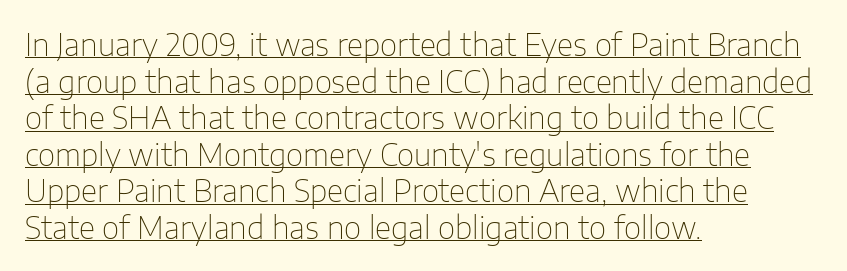
Spacing between characters is what you'd get straight out of the box. Bold? No — there's no thickening of the strokes. The font's upright variant was chosen for this text. The passage shown is typed in a proportional face where columns would drift. Students, observe the line beneath the letters — that is underlining. Examine the stroke ends and you'll find no serifs.
